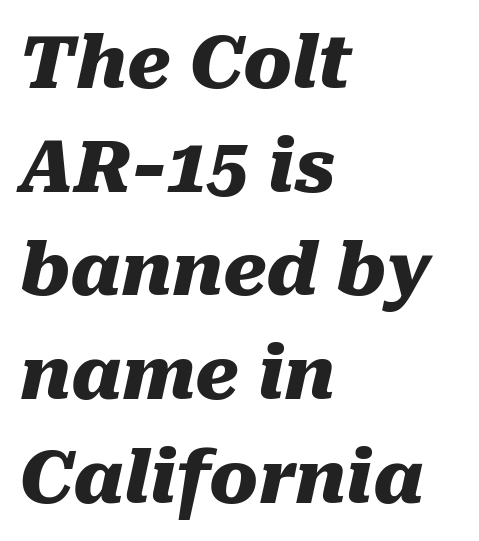
Descender tails drop into unmarked territory. Here the glyphs are tracked normally, forming tight word shapes. The face used here is proportionally spaced, like ordinary book or web type. Leftover space on each line is placed entirely after the last word. This is oblique type, the kind used for emphasis or titles. Line spacing here is normal.
